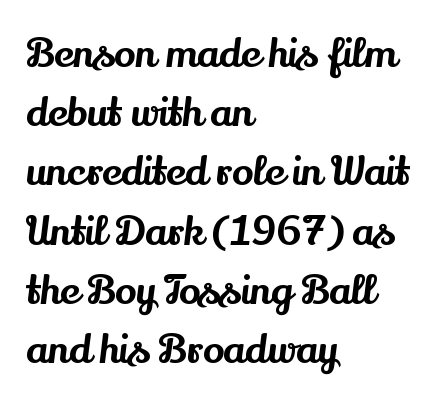
The image shows 40 px serif type; set left-aligned, normal line spacing (1.48x), normal letter spacing, not underlined; medium stroke contrast and a small x-height.
